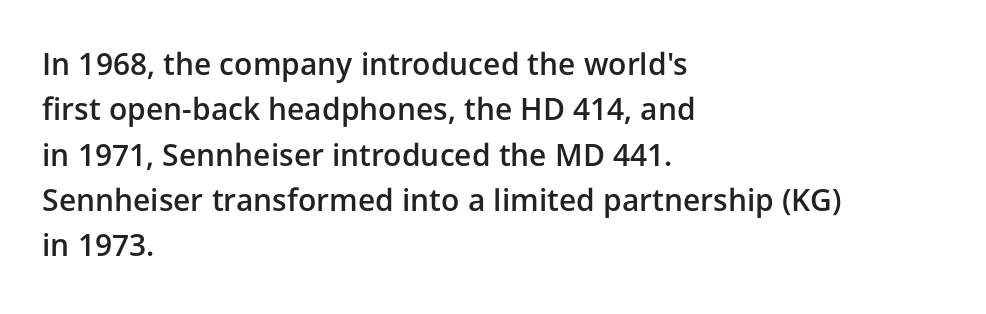
Q: Is the text bold? A: Semi-bold.
Q: Is the text italic (slanted)? A: No, it is upright.
Q: Is the typeface a serif or a sans-serif typeface? A: Sans-serif.
Q: Is the text underlined? A: No.
Q: How is the paragraph aligned? A: Left-aligned.
Q: Is the spacing between letters normal or unusually wide? A: Normal.
Q: Is the spacing between lines tight, normal or loose? A: Normal.
Q: Width (condensed, normal, or wide)? A: Normal.
Q: Stroke contrast? A: Low.
Q: x-height? A: Medium.
Q: Monospaced? A: No.
